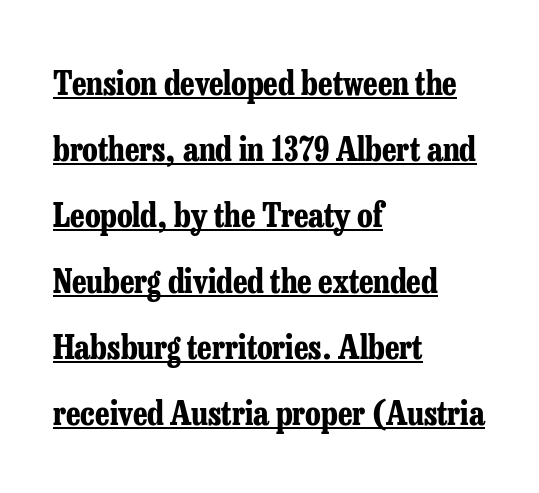
Q: Is the text bold? A: Yes.
Q: Is the text italic (slanted)? A: No, it is upright.
Q: Is the typeface a serif or a sans-serif typeface? A: Serif.
Q: Is the text underlined? A: Yes.
Q: How is the paragraph aligned? A: Left-aligned.
Q: Is the spacing between letters normal or unusually wide? A: Normal.
Q: Is the spacing between lines tight, normal or loose? A: Loose.
Q: Width (condensed, normal, or wide)? A: Condensed.
Q: Stroke contrast? A: Low.
Q: x-height? A: Medium.
Q: Monospaced? A: No.
